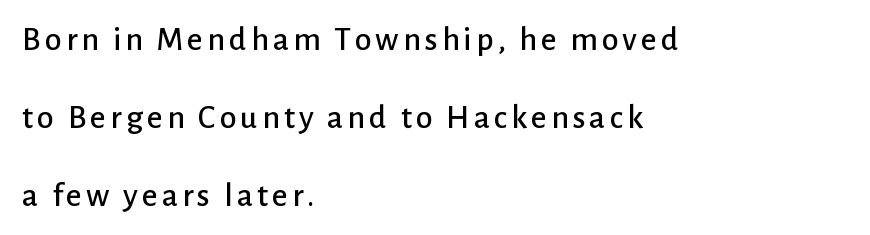
{"serif": "no", "italic": "no", "width": "normal", "stroke_contrast": "low", "x_height": "medium", "monospaced": "no", "underline": "no", "align": "left", "line_spacing": "loose", "line_spacing_ratio": 2.29, "glyph_px": 34}
